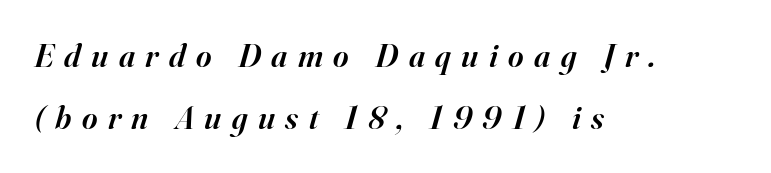
Q: Is the text bold? A: Semi-bold.
Q: Is the text italic (slanted)? A: Yes, it leans right by about 16 degrees.
Q: Is the typeface a serif or a sans-serif typeface? A: Serif.
Q: Is the text underlined? A: No.
Q: How is the paragraph aligned? A: Left-aligned.
Q: Is the spacing between letters normal or unusually wide? A: Unusually wide.
Q: Width (condensed, normal, or wide)? A: Normal.
Q: Stroke contrast? A: High.
Q: x-height? A: Small.
Q: Monospaced? A: No.
